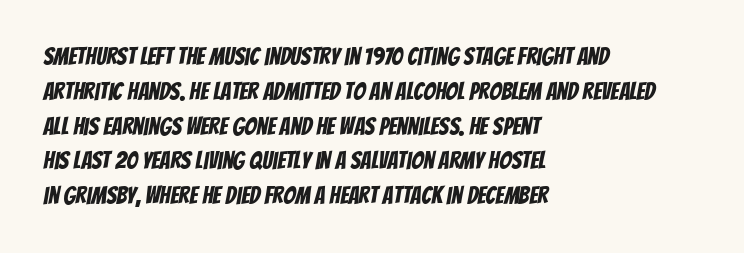
Line starts are locked; line ends wander. Does the leading feel generous? No, just average. Only glyphs here, with clear space below each row. This rendering leaves character spacing at its baseline value.
